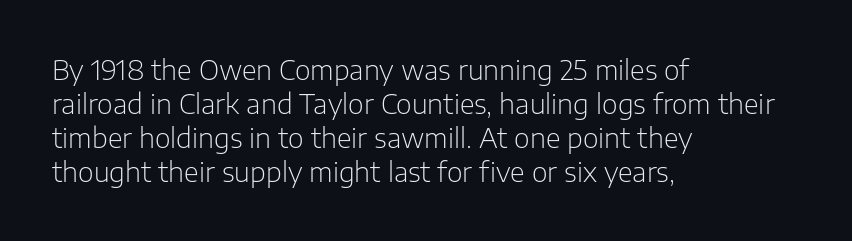
{"italic": "no", "bold": "no", "underline": "no", "align": "left", "line_spacing": "normal", "line_spacing_ratio": 1.26, "letter_spacing": "normal", "letter_spacing_em": 0.0, "glyph_px": 27}
